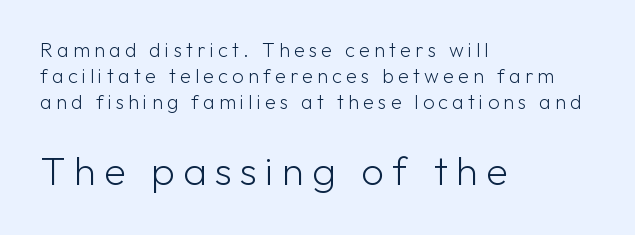
The image shows 40 px light sans-serif type, upright; set left-aligned, normal line spacing (1.31x), unusually wide letter spacing (+0.21 em), not underlined; the second (bottom) block is 2.0x larger; low stroke contrast and a medium x-height.
